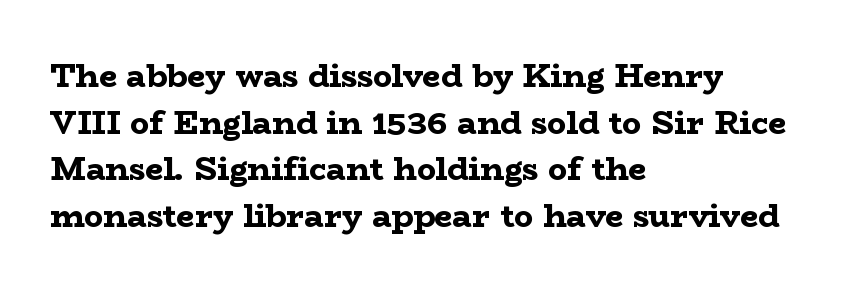
The string is rendered with underlining switched off. Leading: standard. Does extra space separate the letters? No, they use regular spacing. Serif or sans? Serif — the stroke terminals have little feet. Each letter keeps its own natural width here, so spacing adapts to shape.
